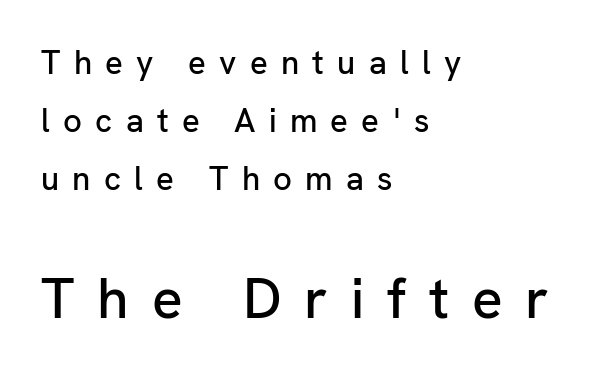
{"serif": "no", "italic": "no", "width": "normal", "stroke_contrast": "low", "x_height": "medium", "monospaced": "no", "underline": "no", "align": "left", "line_spacing_ratio": 1.76, "letter_spacing": "wide", "letter_spacing_em": 0.4, "larger_block": "second", "size_ratio": 1.73, "glyph_px": 57}
